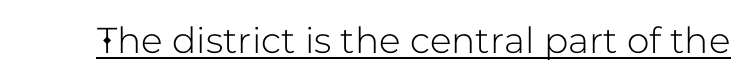
Q: Is the text italic (slanted)? A: No, it is upright.
Q: Is the typeface a serif or a sans-serif typeface? A: Sans-serif.
Q: Is the text underlined? A: Yes.
Q: Is the spacing between letters normal or unusually wide? A: Normal.
Q: Width (condensed, normal, or wide)? A: Normal.
Q: Stroke contrast? A: Low.
Q: x-height? A: Medium.
Q: Monospaced? A: No.
